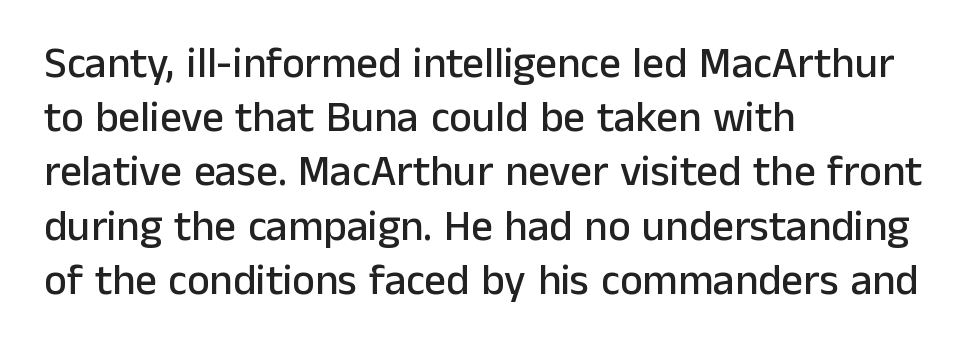
The image shows 43 px sans-serif type, upright; set left-aligned, normal line spacing (1.26x), normal letter spacing, not underlined; low stroke contrast and a medium x-height.
